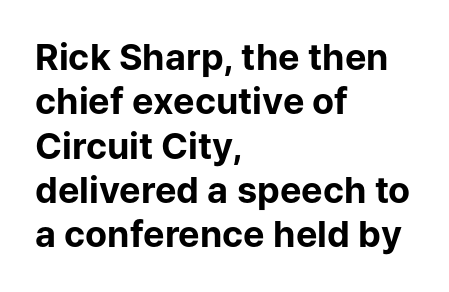
Q: Is the text bold? A: Yes.
Q: Is the text italic (slanted)? A: No, it is upright.
Q: Is the typeface a serif or a sans-serif typeface? A: Sans-serif.
Q: Is the text underlined? A: No.
Q: How is the paragraph aligned? A: Left-aligned.
Q: Is the spacing between letters normal or unusually wide? A: Normal.
Q: Width (condensed, normal, or wide)? A: Normal.
Q: Stroke contrast? A: Low.
Q: x-height? A: Medium.
Q: Monospaced? A: No.
